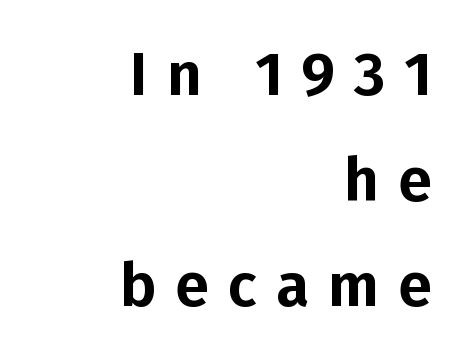
The image shows 61 px sans-serif type, upright; set right-aligned, line spacing 1.73x, unusually wide letter spacing (+0.31 em), not underlined; low stroke contrast and a medium x-height.
